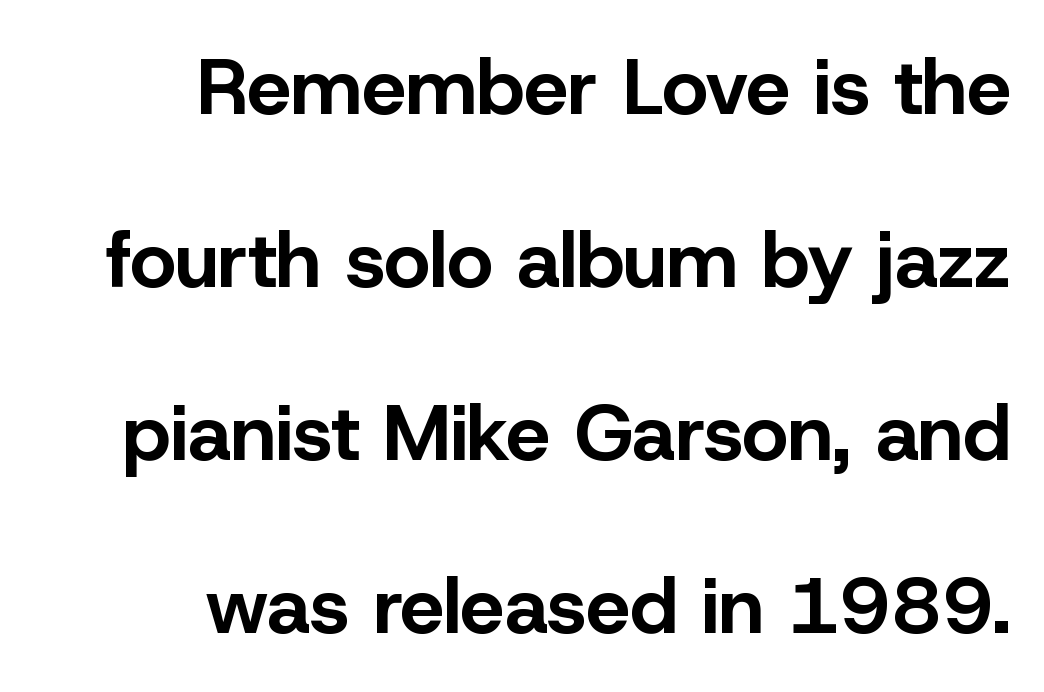
Q: Is the text bold? A: Yes.
Q: Is the text italic (slanted)? A: No, it is upright.
Q: Is the typeface a serif or a sans-serif typeface? A: Sans-serif.
Q: Is the text underlined? A: No.
Q: How is the paragraph aligned? A: Right-aligned.
Q: Is the spacing between letters normal or unusually wide? A: Normal.
Q: Is the spacing between lines tight, normal or loose? A: Loose.
Q: Width (condensed, normal, or wide)? A: Normal.
Q: Stroke contrast? A: Low.
Q: x-height? A: Medium.
Q: Monospaced? A: No.
